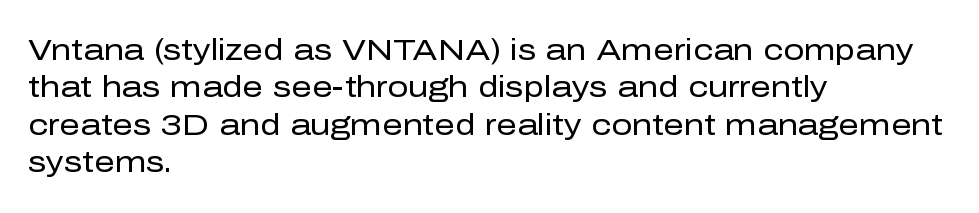
{"serif": "no", "italic": "no", "bold": "no", "weight": "regular", "width": "normal", "stroke_contrast": "low", "x_height": "medium", "monospaced": "no", "underline": "no", "align": "left", "line_spacing": "normal", "line_spacing_ratio": 1.29, "letter_spacing": "normal", "letter_spacing_em": 0.0, "glyph_px": 29}
